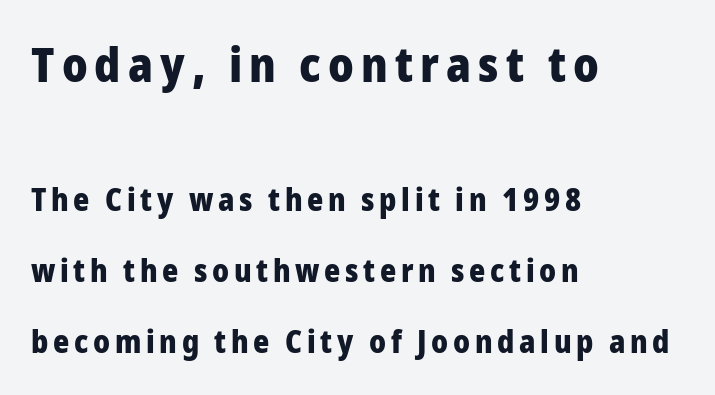
{"serif": "no", "italic": "no", "bold": "yes", "weight": "heavy", "width": "normal", "stroke_contrast": "low", "x_height": "medium", "monospaced": "no", "underline": "no", "align": "left", "line_spacing": "loose", "line_spacing_ratio": 2.3, "larger_block": "first", "size_ratio": 1.52, "glyph_px": 47}
